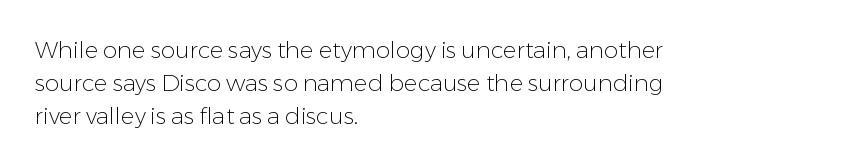
The image shows 23 px text type, upright; set left-aligned, normal line spacing (1.43x), normal letter spacing, not underlined.
